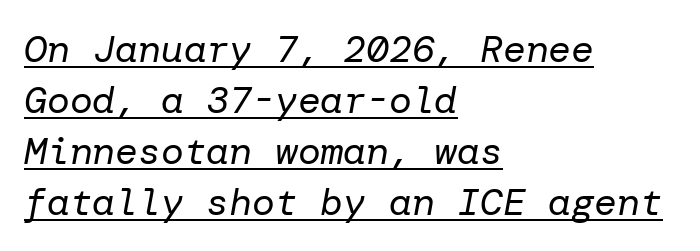
{"italic": "yes", "lean": "right", "slant_degrees": 10, "bold": "no", "weight": "regular", "width": "normal", "stroke_contrast": "low", "x_height": "medium", "underline": "yes", "align": "left", "line_spacing": "normal", "line_spacing_ratio": 1.34, "letter_spacing": "normal", "letter_spacing_em": 0.0, "glyph_px": 38}
